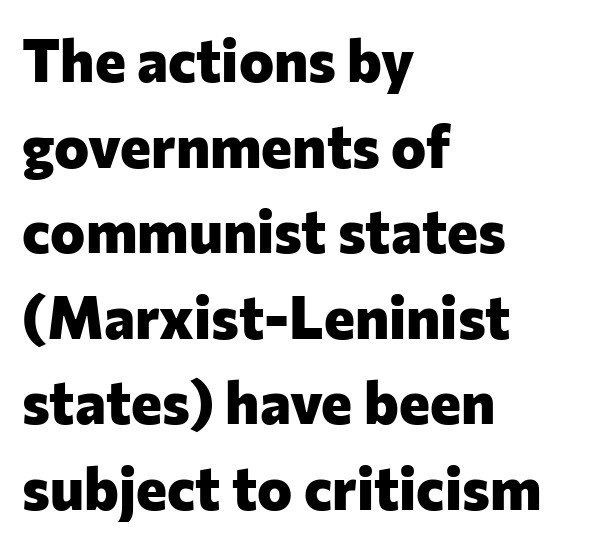
Here the designer chose a conventional face with non-uniform glyph widths. This sample keeps an unexceptional amount of space between lines. The paragraph shown leans on its left margin. Italic: no, the glyphs are upright roman. The horizontal fit of the characters is conventional and even. Underlining? Definitely not there.
